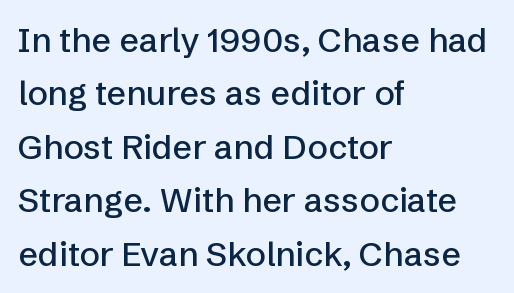
Is this a fixed-width face? No — the glyphs have proportional, varying widths. Nothing unusual about the tracking: characters are spaced as the font intends. The characters display no serif detailing; their extremities are plain. Horizontal alignment here is leftward, the default for most running prose.
